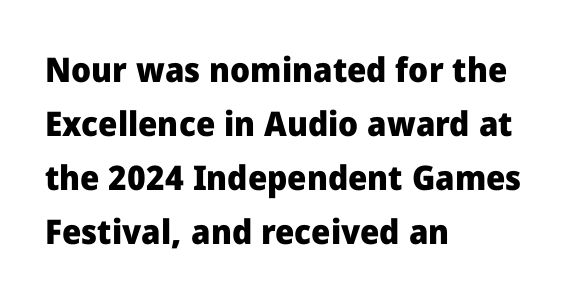
Each word holds together tightly as a unit, with standard inter-letter gaps. Left-aligned paragraph, ragged on the right. Students, this is bold: see how much ink each stroke carries. Descenders are the only things crossing below the line. Look at the bottom of the vertical strokes: they stop flat, with no serifs. The rows are spaced the way most documents space them.
